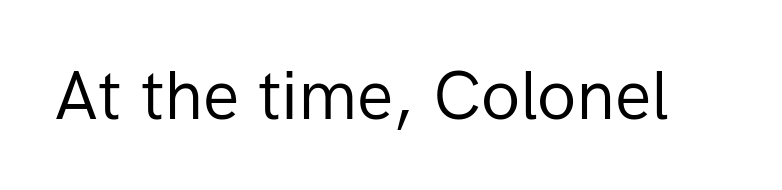
Nothing heavy about these letters — not bold at all. The rendering uses natural spacing where letterforms have individual widths. The characters display no serif detailing; their extremities are plain. There is no visible air inserted between adjacent glyphs. Clear beneath every line of the passage.
